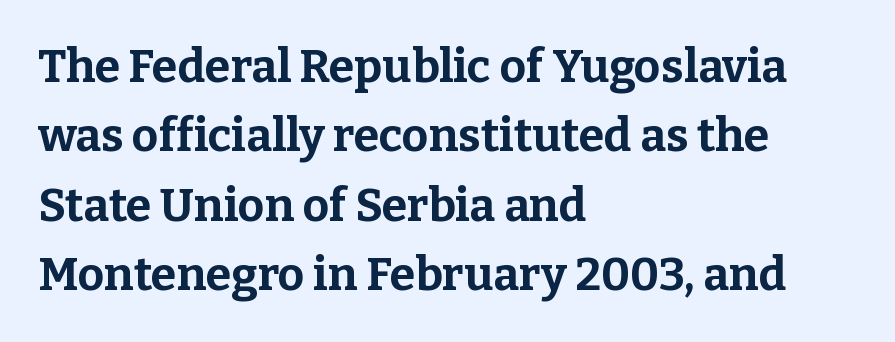
{"serif": "yes", "italic": "no", "bold": "yes", "weight": "bold", "width": "normal", "stroke_contrast": "low", "x_height": "medium", "monospaced": "no", "underline": "no", "align": "left", "line_spacing": "normal", "line_spacing_ratio": 1.51, "letter_spacing": "normal", "letter_spacing_em": 0.0, "glyph_px": 46}
